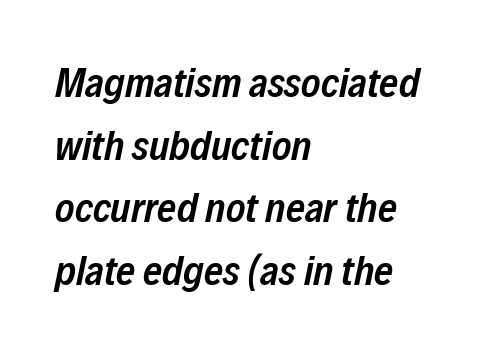
The image shows 41 px semibold, condensed type, italic (leaning right); set left-aligned, normal line spacing (1.53x), normal letter spacing, not underlined; low stroke contrast and a medium x-height.
